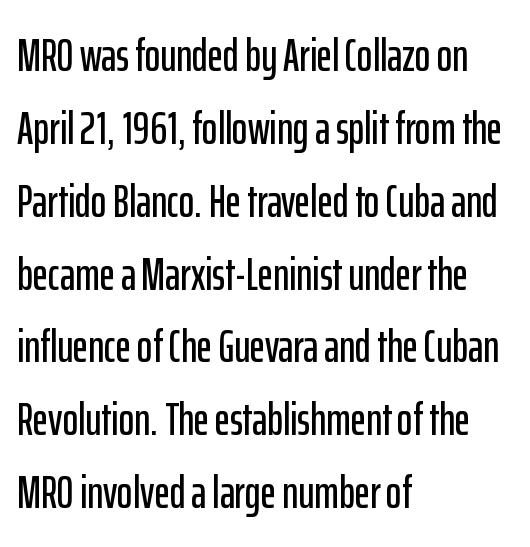
Quick note: underline off. The horizontal fit of the characters is conventional and even. What kind of face is this? One without serifs — a sans. Reading down the block, your eye returns to a fixed left position each line. You could not count columns in this text — the font is proportionally spaced. A normal amount of white space separates one row of letters from the next.
